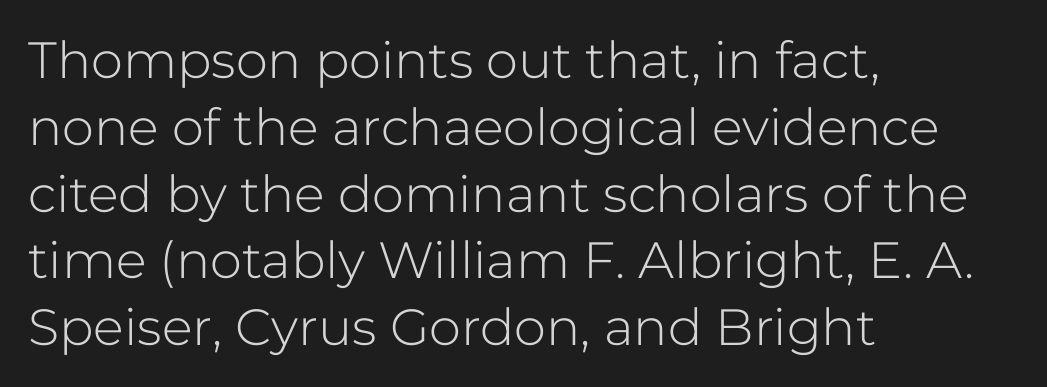
{"serif": "no", "italic": "no", "bold": "no", "weight": "light", "width": "normal", "stroke_contrast": "low", "x_height": "medium", "monospaced": "no", "underline": "no", "align": "left", "line_spacing": "normal", "line_spacing_ratio": 1.31, "letter_spacing": "normal", "letter_spacing_em": 0.0, "glyph_px": 51}
